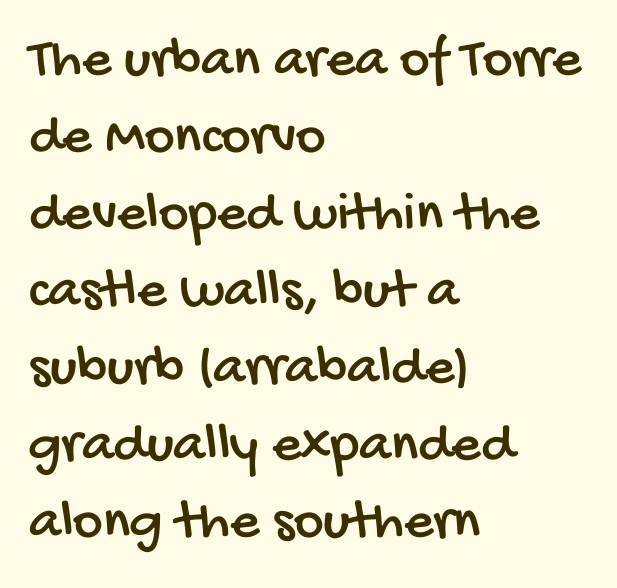
Q: Is the typeface a serif or a sans-serif typeface? A: Sans-serif.
Q: Is the text underlined? A: No.
Q: How is the paragraph aligned? A: Left-aligned.
Q: Is the spacing between letters normal or unusually wide? A: Normal.
Q: Is the spacing between lines tight, normal or loose? A: Normal.
Q: Width (condensed, normal, or wide)? A: Condensed.
Q: Stroke contrast? A: Low.
Q: x-height? A: Large.
Q: Monospaced? A: No.
